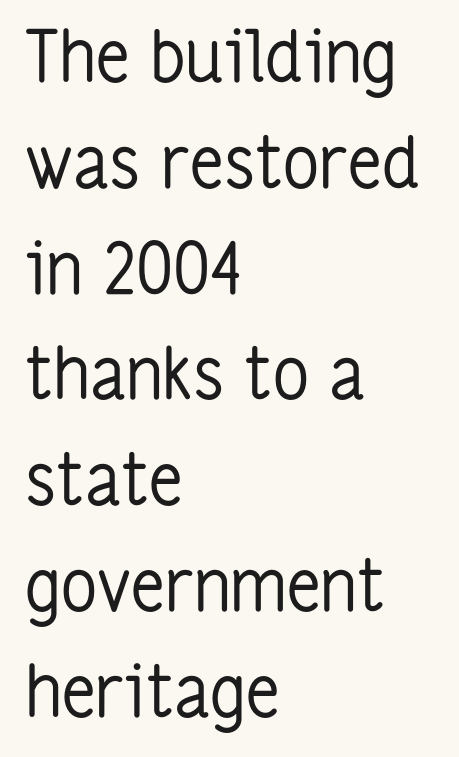
Q: Is the text bold? A: No.
Q: Is the text italic (slanted)? A: No, it is upright.
Q: Is the typeface a serif or a sans-serif typeface? A: Sans-serif.
Q: Is the text underlined? A: No.
Q: How is the paragraph aligned? A: Left-aligned.
Q: Is the spacing between letters normal or unusually wide? A: Normal.
Q: Is the spacing between lines tight, normal or loose? A: Normal.
Q: Width (condensed, normal, or wide)? A: Condensed.
Q: Stroke contrast? A: Low.
Q: x-height? A: Medium.
Q: Monospaced? A: No.
